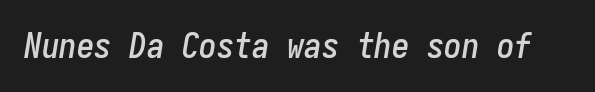
The image shows 35 px condensed type, italic (leaning right), monospaced; set normal letter spacing, not underlined; low stroke contrast and a medium x-height.
